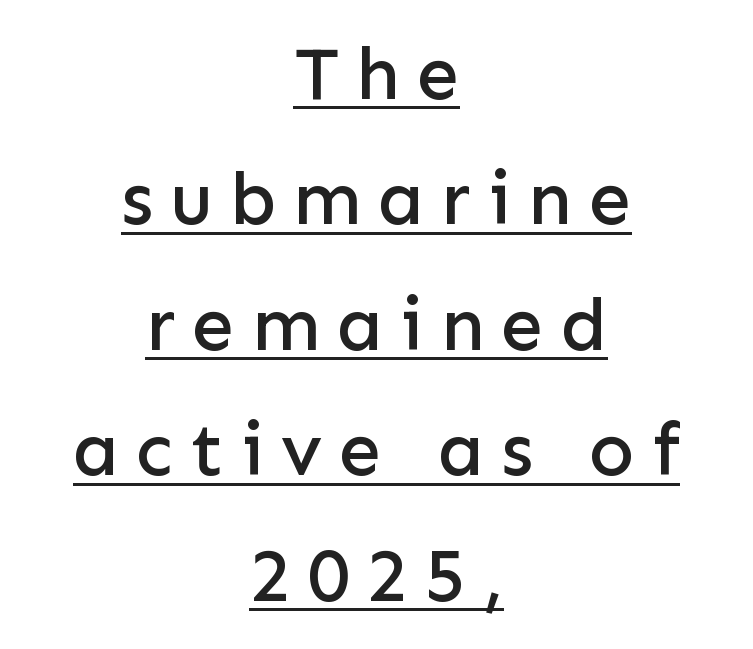
Compared with typical body copy, the letter spacing here is much looser. Underlined type. Here the designer chose a conventional face with non-uniform glyph widths. The space between consecutive lines is moderate. A centered setting, common on invitations and titles, is used for this passage. Nope, not italic — everything's standing straight.
